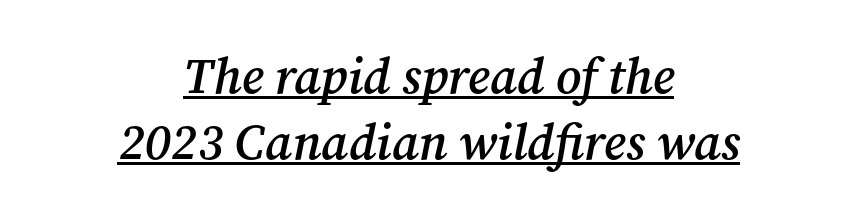
The image shows 50 px semibold serif type, italic (leaning right); set centered, normal line spacing (1.33x), normal letter spacing, underlined; medium stroke contrast and a medium x-height.
